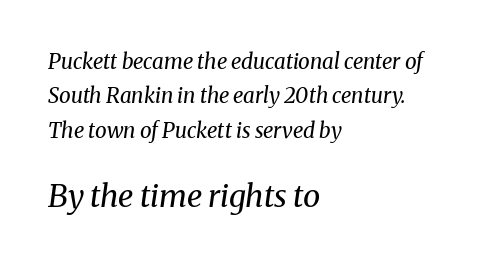
Q: Is the text bold? A: No.
Q: Is the text italic (slanted)? A: Yes, it leans right by about 8 degrees.
Q: Is the typeface a serif or a sans-serif typeface? A: Serif.
Q: Is the text underlined? A: No.
Q: How is the paragraph aligned? A: Left-aligned.
Q: Is the spacing between letters normal or unusually wide? A: Normal.
Q: Is the spacing between lines tight, normal or loose? A: Normal.
Q: Which block of text is set in a larger size, the first (top) or the second (bottom)? A: The second (bottom) one.
Q: Width (condensed, normal, or wide)? A: Normal.
Q: Stroke contrast? A: Medium.
Q: x-height? A: Medium.
Q: Monospaced? A: No.
